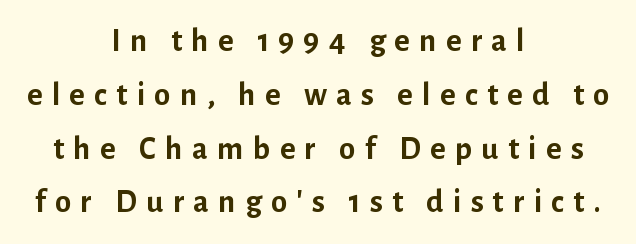
{"serif": "no", "italic": "no", "bold": "yes", "weight": "semibold", "width": "normal", "stroke_contrast": "low", "x_height": "medium", "monospaced": "no", "underline": "no", "align": "center", "line_spacing": "normal", "line_spacing_ratio": 1.63, "letter_spacing": "wide", "letter_spacing_em": 0.28, "glyph_px": 33}
